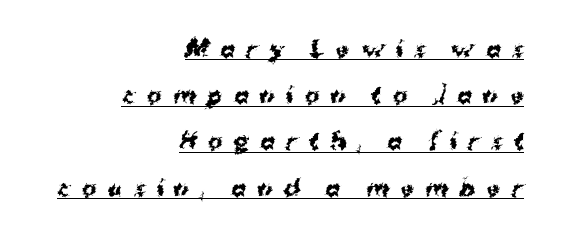
Q: Is the text bold? A: Yes.
Q: Is the text italic (slanted)? A: Yes.
Q: Is the text underlined? A: Yes.
Q: How is the paragraph aligned? A: Right-aligned.
Q: Is the spacing between letters normal or unusually wide? A: Unusually wide.
Q: Is the spacing between lines tight, normal or loose? A: Loose.
